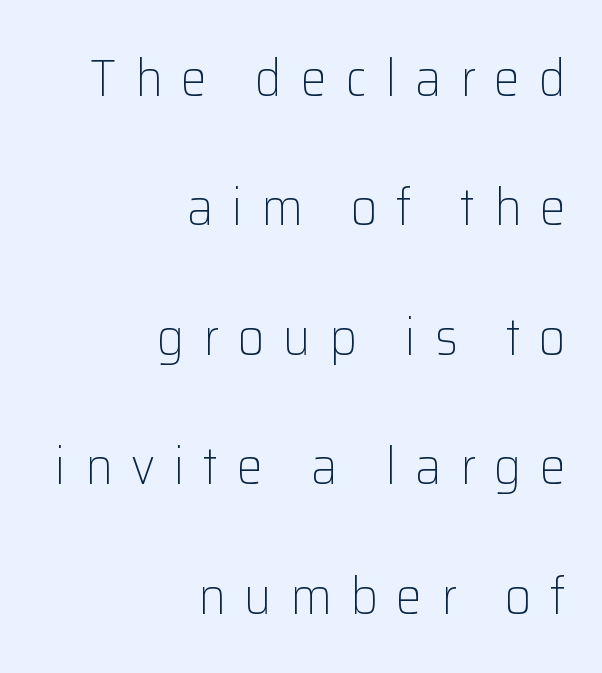
Q: Is the text bold? A: No.
Q: Is the text italic (slanted)? A: No, it is upright.
Q: Is the typeface a serif or a sans-serif typeface? A: Sans-serif.
Q: Is the text underlined? A: No.
Q: How is the paragraph aligned? A: Right-aligned.
Q: Is the spacing between letters normal or unusually wide? A: Unusually wide.
Q: Is the spacing between lines tight, normal or loose? A: Loose.
Q: Width (condensed, normal, or wide)? A: Normal.
Q: Stroke contrast? A: Low.
Q: x-height? A: Medium.
Q: Monospaced? A: No.
